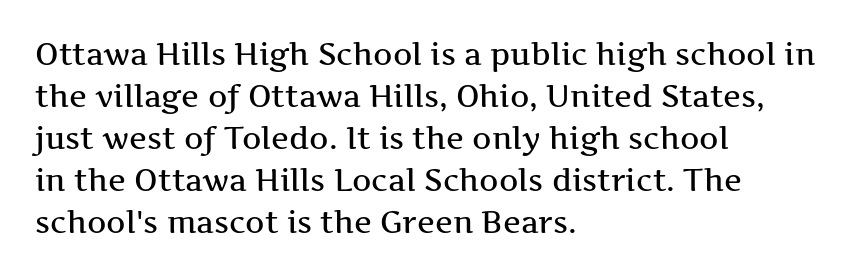
Anything drawn beneath the words? Only blank space. The characters display serif detailing at their extremities. Unlike italic type, these characters show no tilt at all. Students, observe: this is what conventionally led text looks like. Is this a fixed-width face? No — the glyphs have proportional, varying widths. The face used here is rendered with its standard letterfit.
